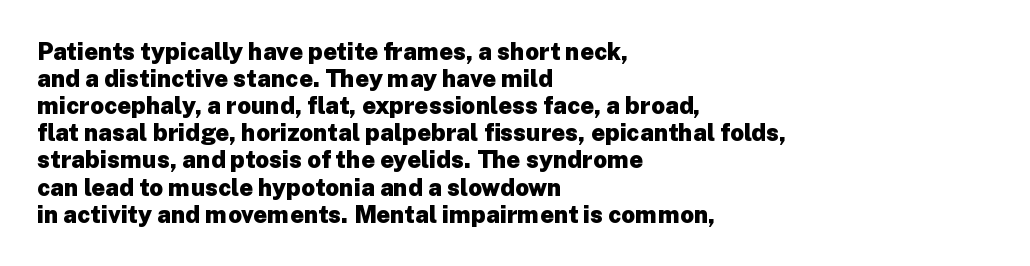
Horizontal alignment here is leftward, the default for most running prose. Pretty heavy lettering here — definitely bold. How would I describe the line gaps? Narrow and economical. In terms of posture, this sample is upright. Check the space under the baseline: it is left empty. The line texture is even and compact thanks to regular tracking.
